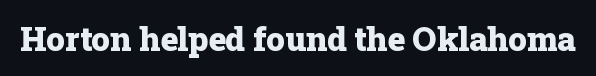
The image shows 33 px heavy serif type, upright; set normal letter spacing, not underlined; low stroke contrast and a medium x-height.
